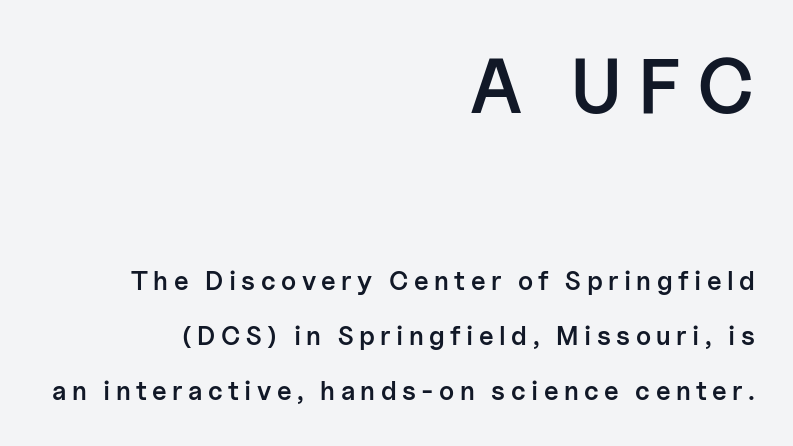
The image shows 77 px semibold sans-serif type, upright; set right-aligned, loose line spacing (2.13x), unusually wide letter spacing (+0.21 em), not underlined; the first (top) block is 2.96x larger; low stroke contrast and a medium x-height.
